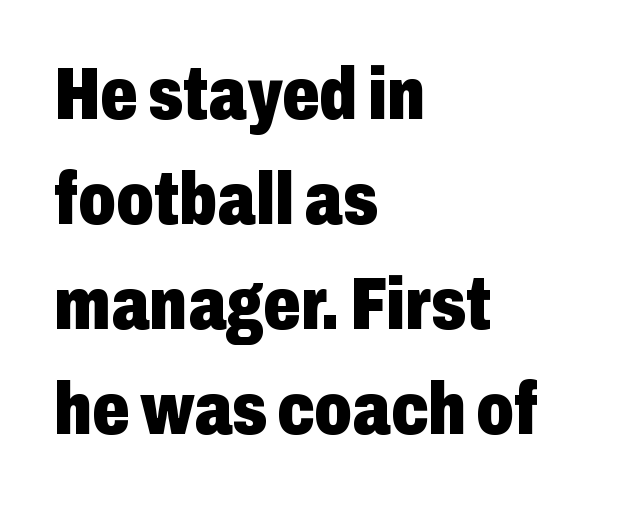
Q: Is the text bold? A: Yes.
Q: Is the text italic (slanted)? A: No, it is upright.
Q: Is the typeface a serif or a sans-serif typeface? A: Sans-serif.
Q: Is the text underlined? A: No.
Q: How is the paragraph aligned? A: Left-aligned.
Q: Is the spacing between letters normal or unusually wide? A: Normal.
Q: Is the spacing between lines tight, normal or loose? A: Normal.
Q: Width (condensed, normal, or wide)? A: Condensed.
Q: Stroke contrast? A: Low.
Q: x-height? A: Medium.
Q: Monospaced? A: No.
